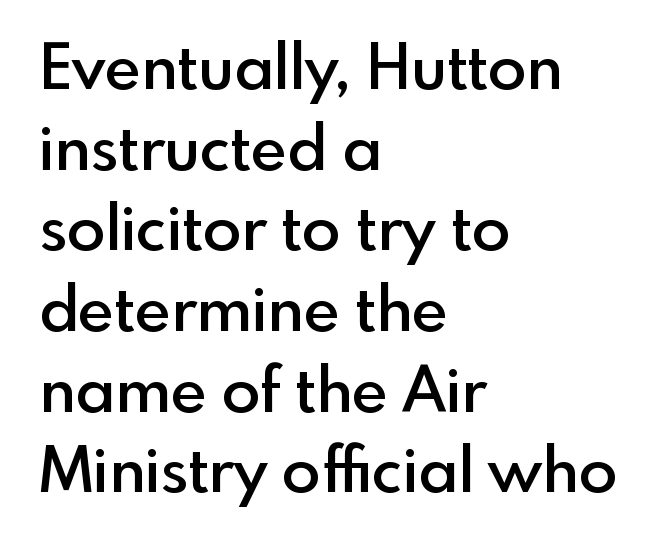
Casual observation: everything's shoved over to the left. Note: no serifs on the glyphs. Character widths vary here, with narrow letters taking less room than wide ones. Regular leading. No italicization has been applied; the sample stays upright.
